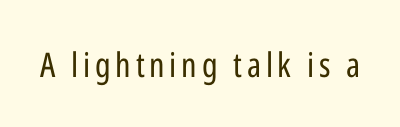
The image shows 34 px regular-weight, condensed sans-serif type, upright; set not underlined; low stroke contrast and a medium x-height.
